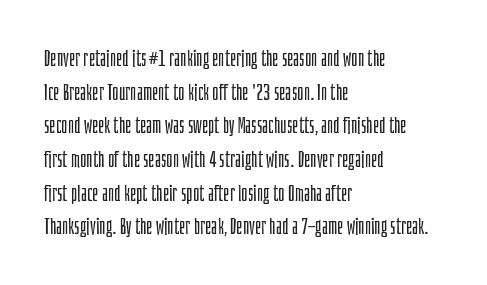
Unbolded letterforms with no extra heft. The letterforms sit shoulder to shoulder at normal distance. Line spacing here is normal. Glance below the letters and you will spot only blank space. Visually the block forms a straight wall on the left and a jagged coastline on the right.
